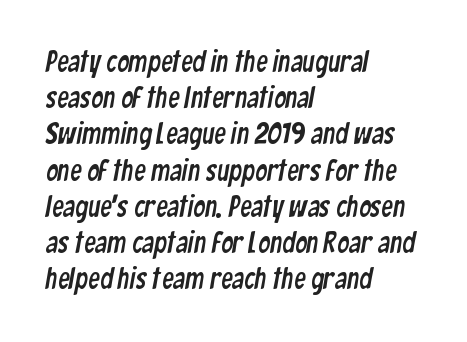
Q: Is the typeface a serif or a sans-serif typeface? A: Sans-serif.
Q: Is the text underlined? A: No.
Q: How is the paragraph aligned? A: Left-aligned.
Q: Is the spacing between letters normal or unusually wide? A: Normal.
Q: Is the spacing between lines tight, normal or loose? A: Normal.
Q: Width (condensed, normal, or wide)? A: Condensed.
Q: Stroke contrast? A: Low.
Q: x-height? A: Medium.
Q: Monospaced? A: No.
